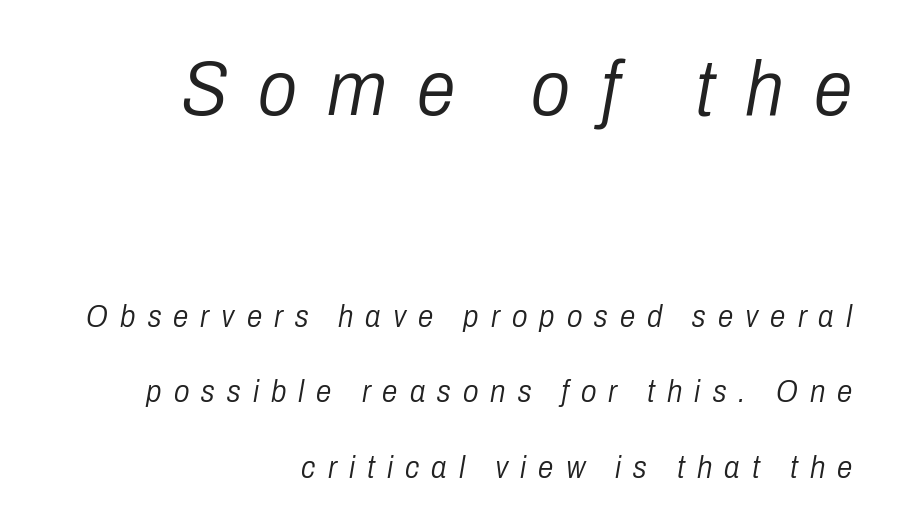
Descenders hang freely into open space. Italic: yes, the glyphs are oblique. The face used here is rendered with a markedly widened letterfit. Is this a fixed-width face? No — the glyphs have proportional, varying widths. Weight class: somewhere from thin through regular. Vertical spacing — loose.
